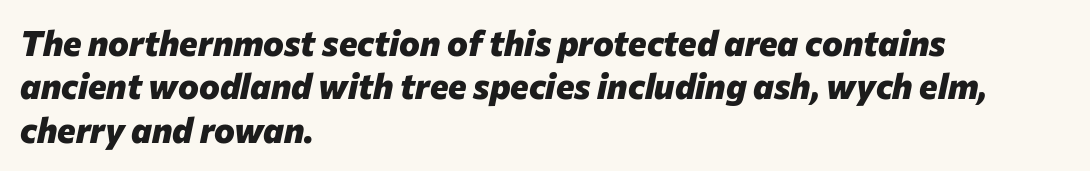
Each letter keeps its own natural width here, so spacing adapts to shape. This is oblique type, the kind used for emphasis or titles. A student would call this left alignment; a typographer would say flush left, rag right. Short note: letters normally spaced.
